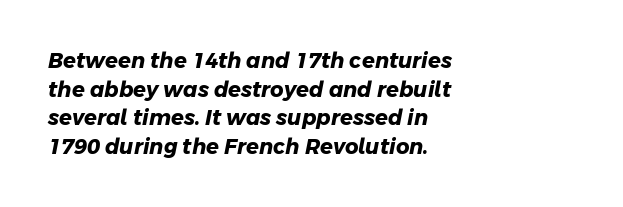
Words float on clear page, feet unadorned. Typesetter's note: full bold, strokes at maximum text heaviness. In terms of letterspacing, this is plain default setting. Every row of glyphs begins at an identical x-position on the left.
